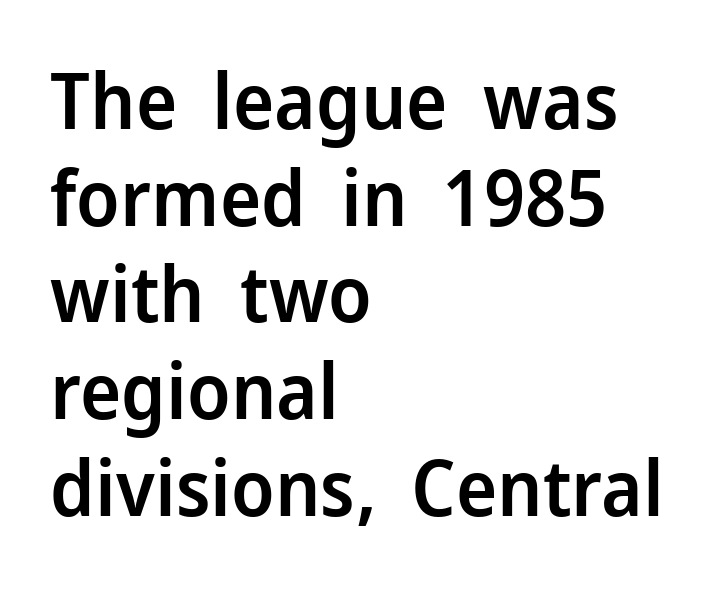
Q: Is the text bold? A: Semi-bold.
Q: Is the text italic (slanted)? A: No, it is upright.
Q: Is the typeface a serif or a sans-serif typeface? A: Sans-serif.
Q: Is the text underlined? A: No.
Q: How is the paragraph aligned? A: Left-aligned.
Q: Is the spacing between letters normal or unusually wide? A: Normal.
Q: Width (condensed, normal, or wide)? A: Normal.
Q: Stroke contrast? A: Low.
Q: x-height? A: Medium.
Q: Monospaced? A: No.
